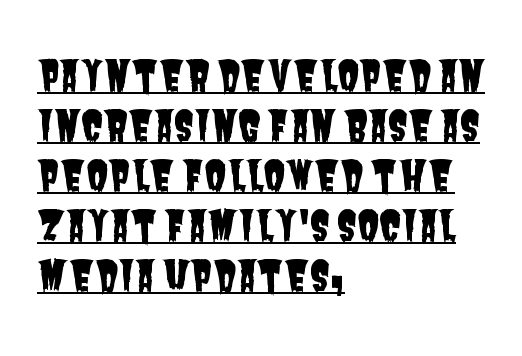
The image shows 41 px condensed sans-serif type; set left-aligned, line spacing 1.22x, normal letter spacing, underlined; low stroke contrast and a large x-height.
